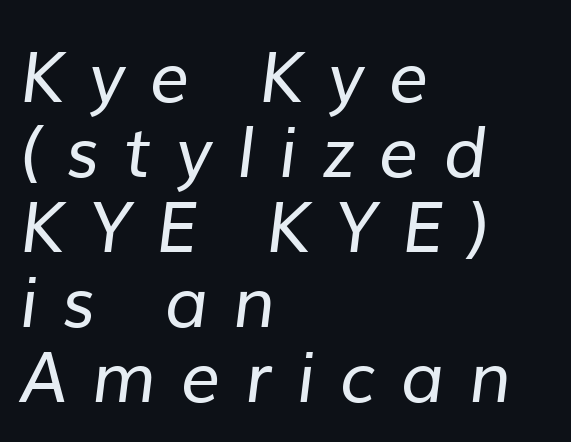
{"serif": "no", "bold": "no", "weight": "regular", "width": "normal", "stroke_contrast": "low", "x_height": "medium", "monospaced": "no", "underline": "no", "align": "left", "line_spacing": "tight", "line_spacing_ratio": 1.07, "letter_spacing": "wide", "letter_spacing_em": 0.35, "glyph_px": 70}
